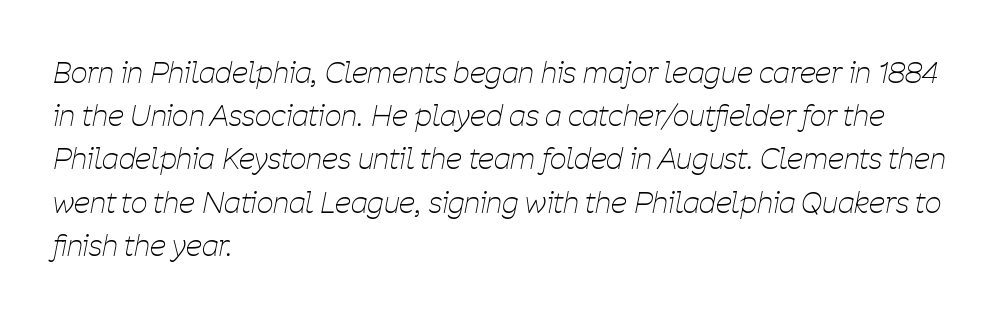
{"italic": "yes", "lean": "right", "slant_degrees": 11, "bold": "no", "weight": "thin", "width": "condensed", "stroke_contrast": "low", "x_height": "medium", "monospaced": "no", "underline": "no", "align": "left", "line_spacing": "normal", "line_spacing_ratio": 1.49, "letter_spacing": "normal", "letter_spacing_em": 0.0, "glyph_px": 29}
